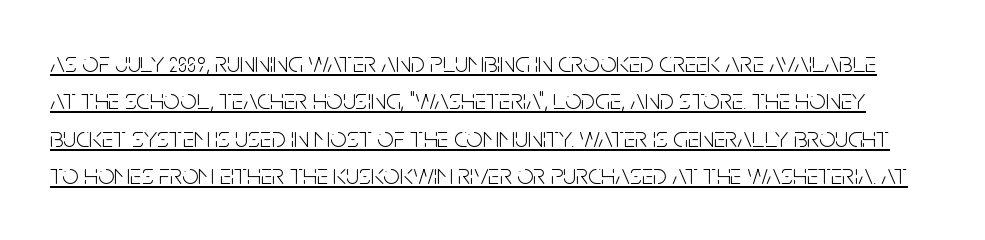
Compared with a typical body face, this is equally light or lighter still. The text was rendered using a sans face with plain stroke endings. The letters advance in unequal steps, a hallmark of proportional type. Honestly, the underline is the first thing you notice here. The face used here is rendered with its standard letterfit.
